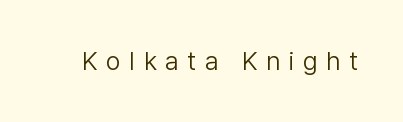
Q: Is the text bold? A: No.
Q: Is the text italic (slanted)? A: No, it is upright.
Q: Is the text underlined? A: No.
Q: Is the spacing between letters normal or unusually wide? A: Unusually wide.
